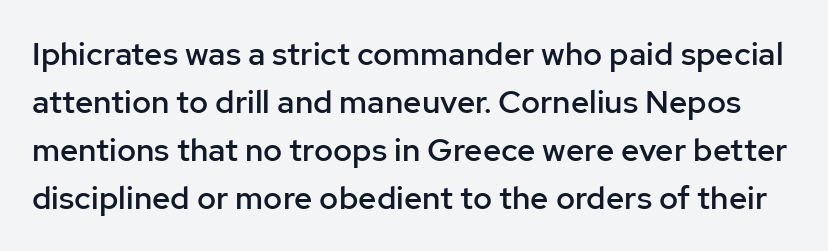
Q: Is the text bold? A: Semi-bold.
Q: Is the text italic (slanted)? A: No, it is upright.
Q: Is the typeface a serif or a sans-serif typeface? A: Sans-serif.
Q: Is the text underlined? A: No.
Q: Is the spacing between letters normal or unusually wide? A: Normal.
Q: Is the spacing between lines tight, normal or loose? A: Normal.
Q: Width (condensed, normal, or wide)? A: Normal.
Q: Stroke contrast? A: Low.
Q: x-height? A: Medium.
Q: Monospaced? A: No.
